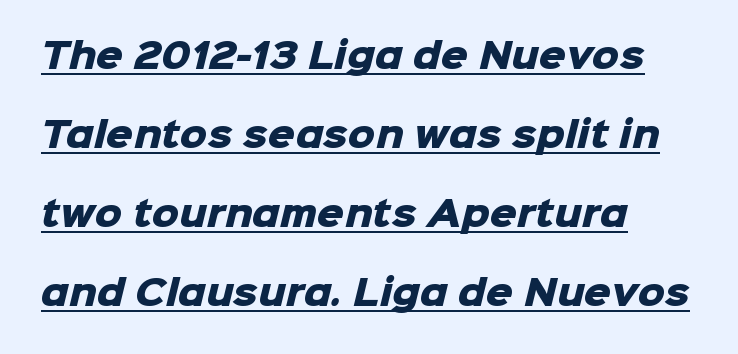
{"serif": "no", "bold": "yes", "weight": "heavy", "width": "normal", "stroke_contrast": "low", "x_height": "medium", "monospaced": "no", "underline": "yes", "align": "left", "line_spacing": "loose", "line_spacing_ratio": 2.32, "letter_spacing": "normal", "letter_spacing_em": 0.0, "glyph_px": 34}
